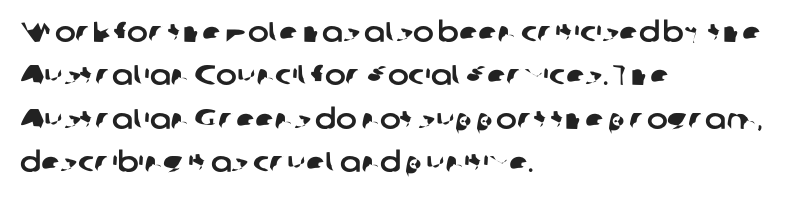
The image shows 28 px sans-serif type; set left-aligned, normal line spacing (1.55x), normal letter spacing, not underlined; low stroke contrast and a medium x-height.
